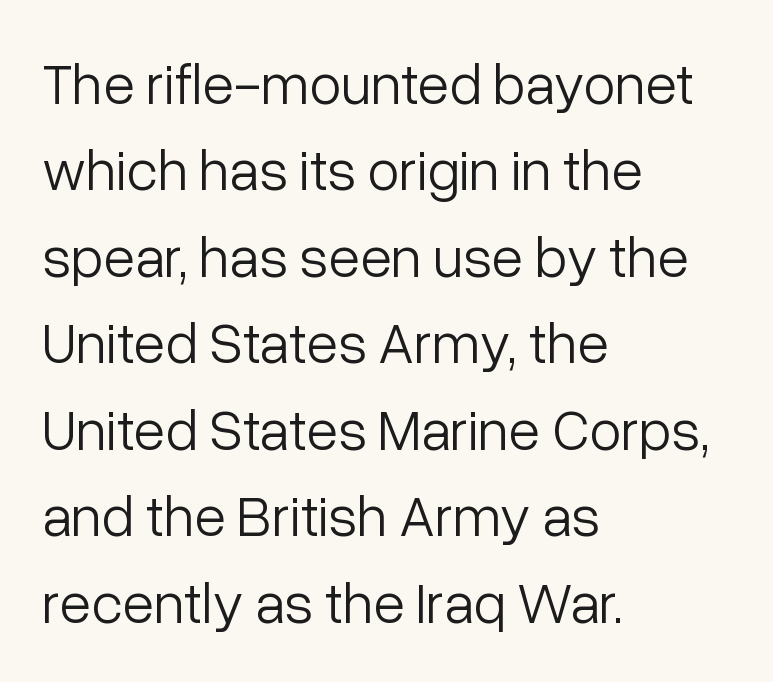
The image shows 58 px light sans-serif type, upright; set left-aligned, normal line spacing (1.49x), normal letter spacing, not underlined; low stroke contrast and a medium x-height.
